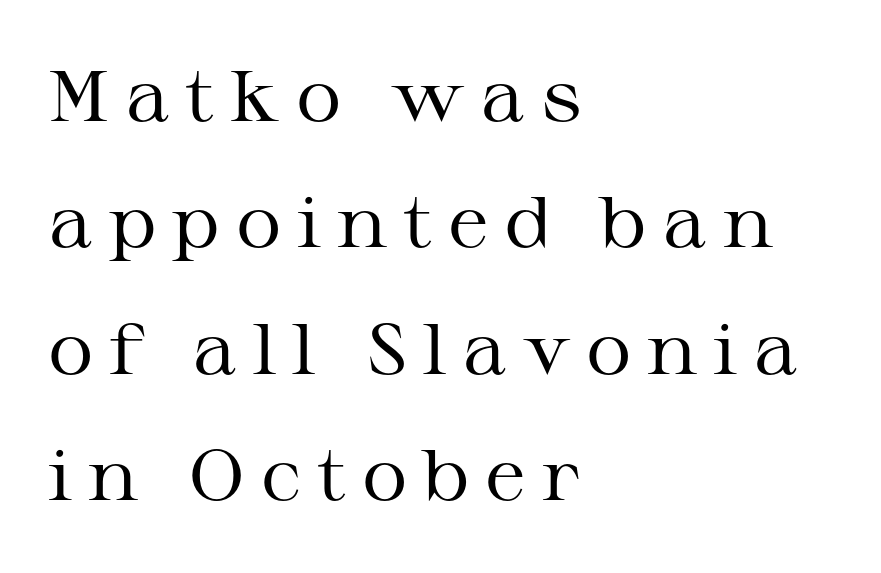
The axis of the letterforms is exactly vertical. Each letter keeps its own natural width here, so spacing adapts to shape. The glyphs are unaccompanied by any horizontal stroke below them. Characters follow at a spacing far wider than the type designer built in. The text block is weighted toward the left margin, trailing off unevenly rightward. To sum up the face: it has serifs.
